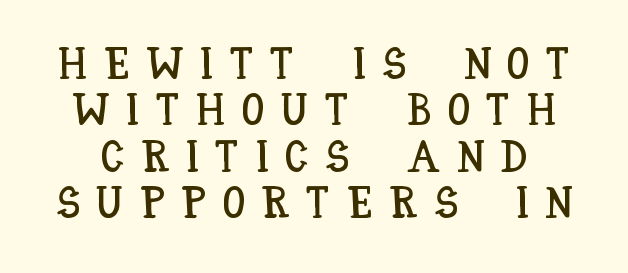
{"italic": "no", "width": "condensed", "stroke_contrast": "low", "x_height": "large", "monospaced": "no", "underline": "no", "line_spacing": "tight", "line_spacing_ratio": 1.03, "letter_spacing": "wide", "letter_spacing_em": 0.37, "glyph_px": 45}
